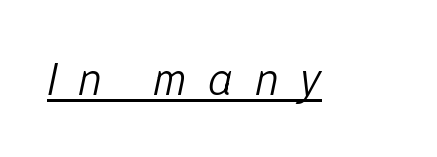
The image shows 47 px light type, italic (leaning right); set unusually wide letter spacing (+0.44 em), underlined; low stroke contrast and a medium x-height.
